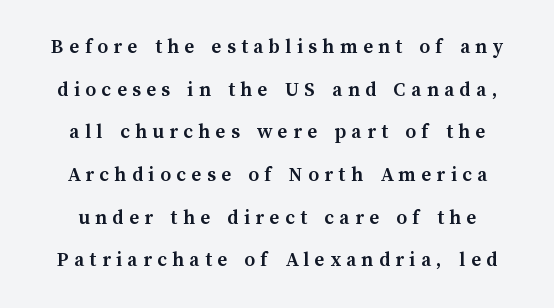
A great deal of white space separates one row of letters from the next. Compared with an ordinary text face, these strokes are far heavier — a full bold. The rendering inserts visible extra space after every character. Is there any slant? The stems are plumb. The words here are not underlined.
